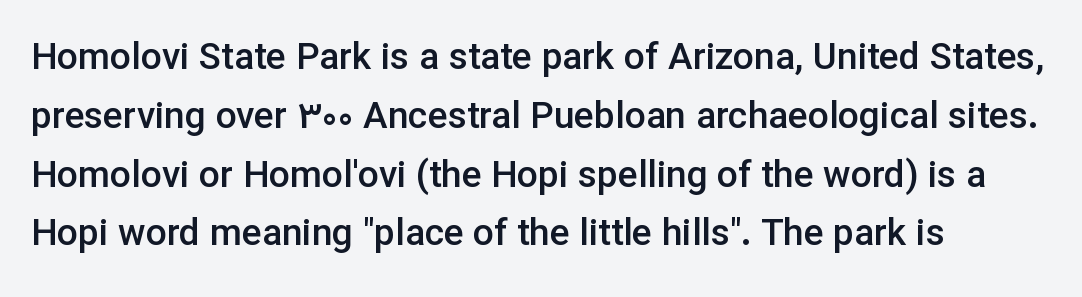
The image shows 37 px semibold sans-serif type, upright; set left-aligned, normal line spacing (1.59x), normal letter spacing, not underlined; low stroke contrast and a medium x-height.
